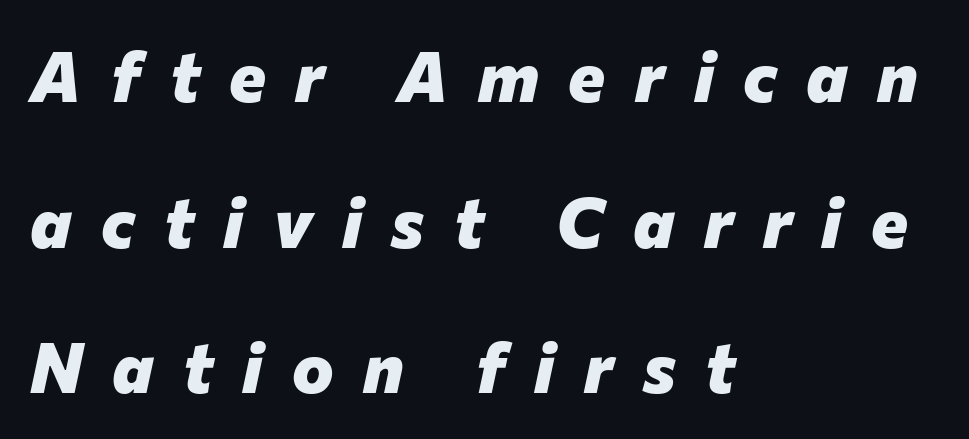
Q: Is the text bold? A: Yes.
Q: Is the text italic (slanted)? A: Yes, it leans right by about 12 degrees.
Q: Is the text underlined? A: No.
Q: How is the paragraph aligned? A: Left-aligned.
Q: Is the spacing between letters normal or unusually wide? A: Unusually wide.
Q: Is the spacing between lines tight, normal or loose? A: Loose.
Q: Width (condensed, normal, or wide)? A: Normal.
Q: Stroke contrast? A: Low.
Q: x-height? A: Medium.
Q: Monospaced? A: No.
